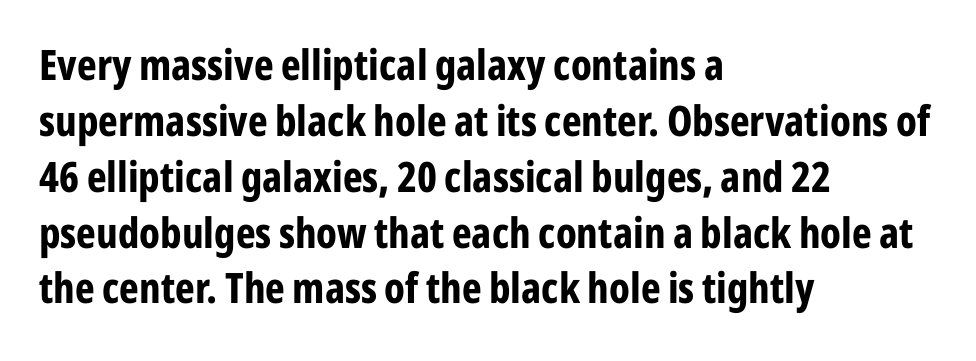
Plain, unruled lines of type. The lines sit at an ordinary, default distance from one another. Line starts are locked; line ends wander. Unlike italic type, these characters show no tilt at all. Nothing unusual about the tracking: characters are spaced as the font intends.
